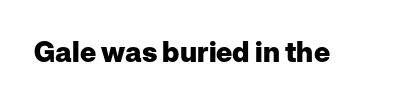
Q: Is the text bold? A: Yes.
Q: Is the text italic (slanted)? A: No, it is upright.
Q: Is the typeface a serif or a sans-serif typeface? A: Sans-serif.
Q: Is the text underlined? A: No.
Q: Is the spacing between letters normal or unusually wide? A: Normal.
Q: Width (condensed, normal, or wide)? A: Normal.
Q: Stroke contrast? A: Low.
Q: x-height? A: Medium.
Q: Monospaced? A: No.
